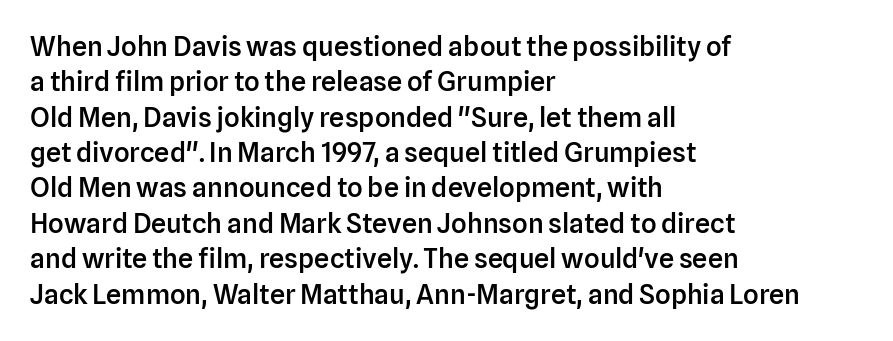
Nobody drew a line under any word here. In terms of leading, this rendering sits right in the middle. Typographic density is moderately raised because the face is semibold. Standard letterfit; no display-style spreading of the glyphs. The text block is weighted toward the left margin, trailing off unevenly rightward. The lettering stays uniformly vertical, giving the passage a roman look.
